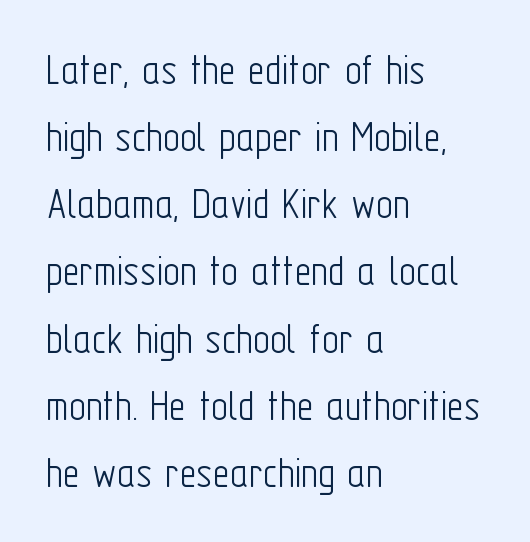
Serifs: no, the terminals of the letterforms are clean. Whoever set this chose a conventional vertical rhythm. The baseline area is clear. There is no visible air inserted between adjacent glyphs. This sample has the flowing, uneven cadence of proportional lettering. In terms of posture, this sample is upright.
